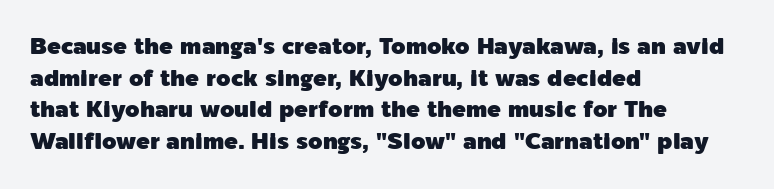
Q: Is the text italic (slanted)? A: No, it is upright.
Q: Is the text underlined? A: No.
Q: How is the paragraph aligned? A: Left-aligned.
Q: Is the spacing between letters normal or unusually wide? A: Normal.
Q: Is the spacing between lines tight, normal or loose? A: Normal.
